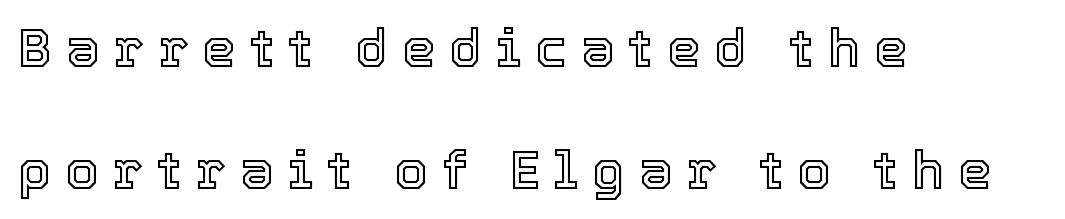
The image shows 54 px text type, upright; set left-aligned, loose line spacing (2.26x), unusually wide letter spacing (+0.25 em), not underlined; a medium x-height.
